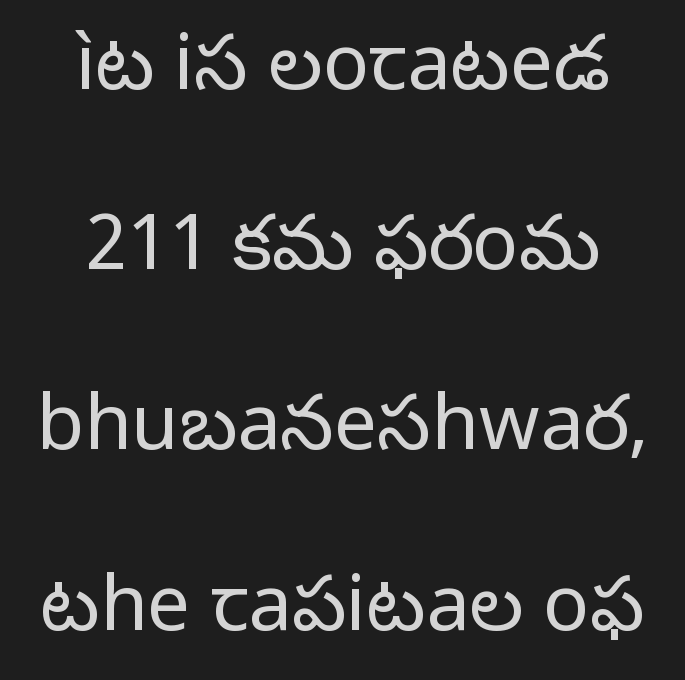
The image shows 77 px regular-weight sans-serif type, upright; set centered, loose line spacing (2.34x), normal letter spacing, not underlined; low stroke contrast and a medium x-height.
